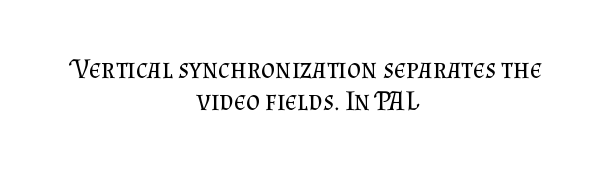
Q: Is the text bold? A: No.
Q: Is the text italic (slanted)? A: No, it is upright.
Q: Is the text underlined? A: No.
Q: How is the paragraph aligned? A: Centered.
Q: Is the spacing between letters normal or unusually wide? A: Normal.
